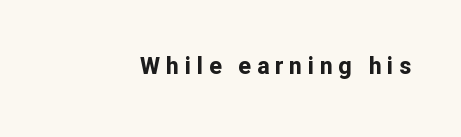
These words are printed bold, with thick strokes throughout. The rendering inserts visible extra space after every character. Nobody drew a line under any word here. The letters stand upright; this is a roman face.
